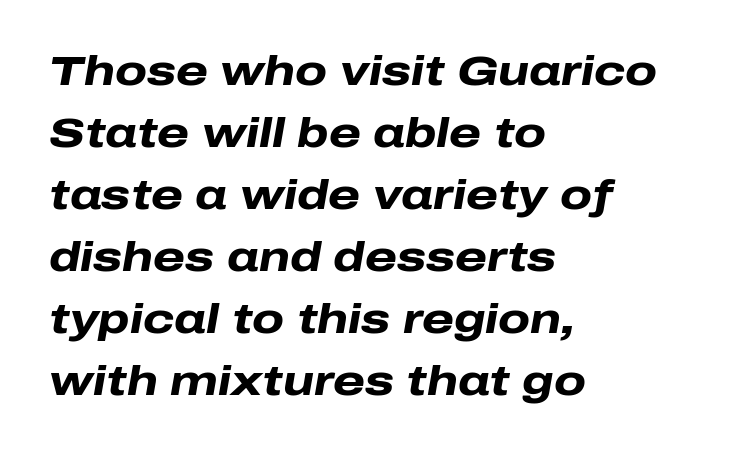
{"italic": "yes", "lean": "right", "slant_degrees": 10, "bold": "yes", "weight": "heavy", "width": "wide", "stroke_contrast": "low", "x_height": "medium", "monospaced": "no", "underline": "no", "align": "left", "line_spacing": "normal", "line_spacing_ratio": 1.51, "letter_spacing": "normal", "letter_spacing_em": 0.0, "glyph_px": 41}
